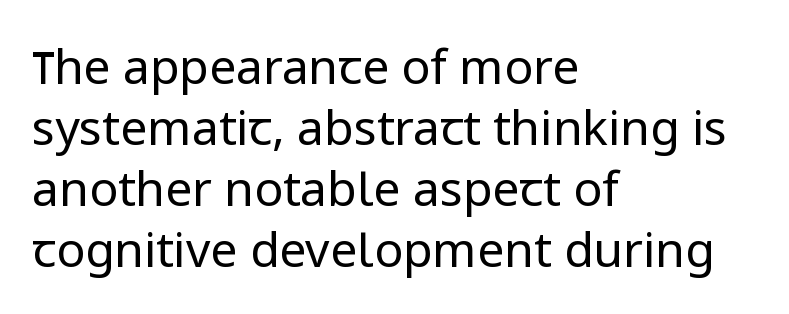
The image shows 48 px regular-weight sans-serif type, upright; set left-aligned, normal line spacing (1.27x), normal letter spacing, not underlined; low stroke contrast and a medium x-height.
